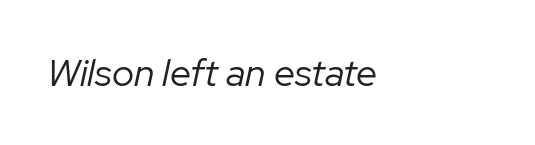
{"italic": "yes", "lean": "right", "slant_degrees": 12, "bold": "no", "weight": "regular", "width": "normal", "stroke_contrast": "low", "x_height": "medium", "monospaced": "no", "underline": "no", "align": "left", "letter_spacing": "normal", "letter_spacing_em": 0.0, "glyph_px": 38}
